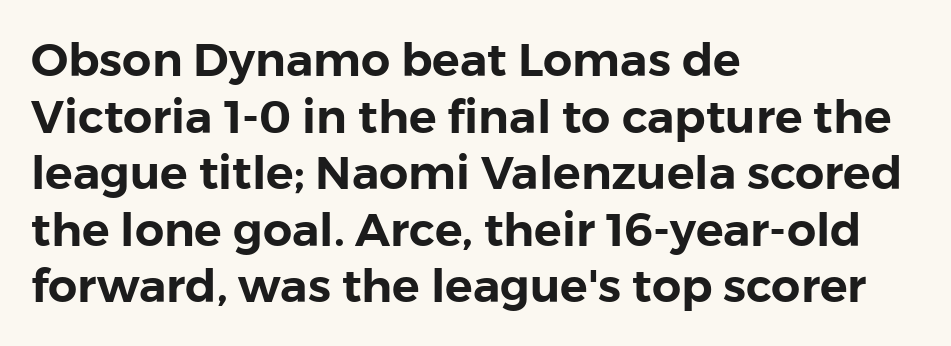
{"serif": "no", "italic": "no", "width": "normal", "stroke_contrast": "low", "x_height": "medium", "monospaced": "no", "underline": "no", "align": "left", "line_spacing_ratio": 1.23, "letter_spacing": "normal", "letter_spacing_em": 0.0, "glyph_px": 46}
